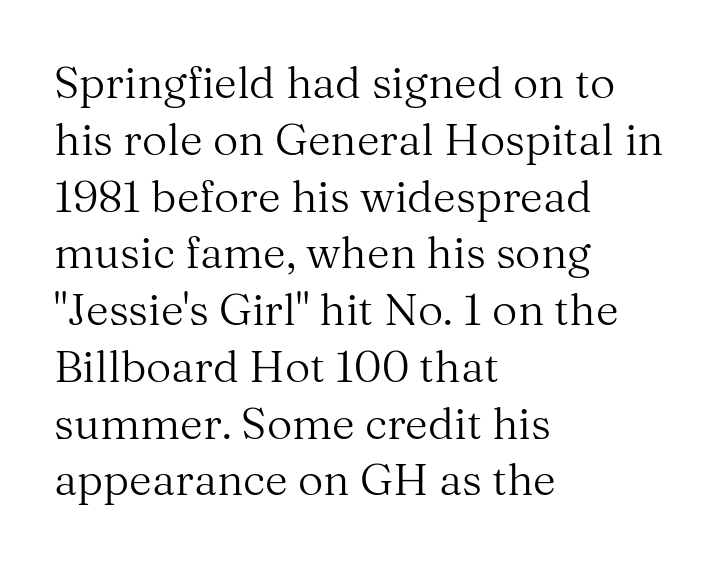
The image shows 44 px regular-weight serif type, upright; set left-aligned, normal line spacing (1.29x), normal letter spacing, not underlined; medium stroke contrast and a medium x-height.
